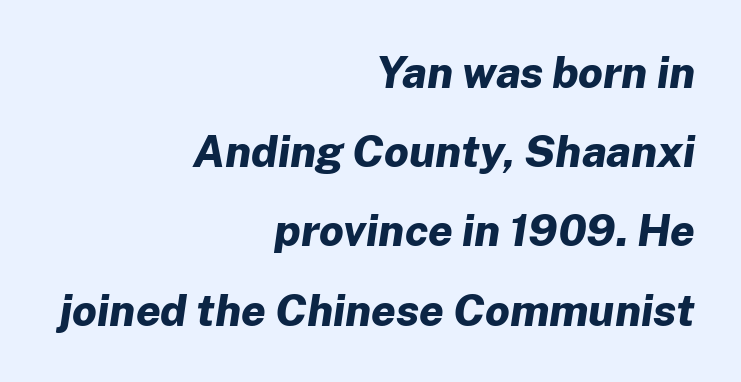
Tracking here is standard; glyphs follow each other at the usual distance. In CSS terms this would be text-align: right. The foot of each line stays bare and open. You could not count columns in this text — the font is proportionally spaced.
